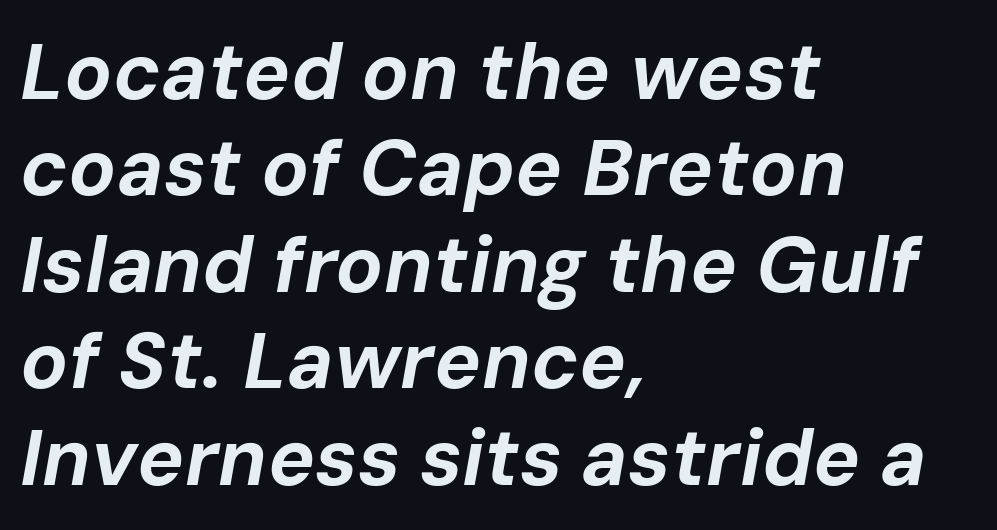
{"italic": "yes", "lean": "right", "slant_degrees": 10, "bold": "yes", "weight": "bold", "width": "normal", "stroke_contrast": "low", "x_height": "medium", "monospaced": "no", "underline": "no", "align": "left", "line_spacing_ratio": 1.22, "letter_spacing": "normal", "letter_spacing_em": 0.0, "glyph_px": 79}
